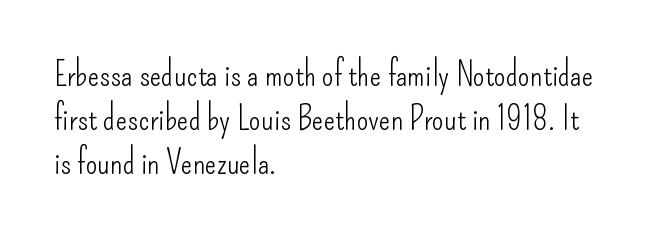
The image shows 34 px light, condensed sans-serif type, upright; set left-aligned, normal line spacing (1.29x), normal letter spacing, not underlined; low stroke contrast and a small x-height.
